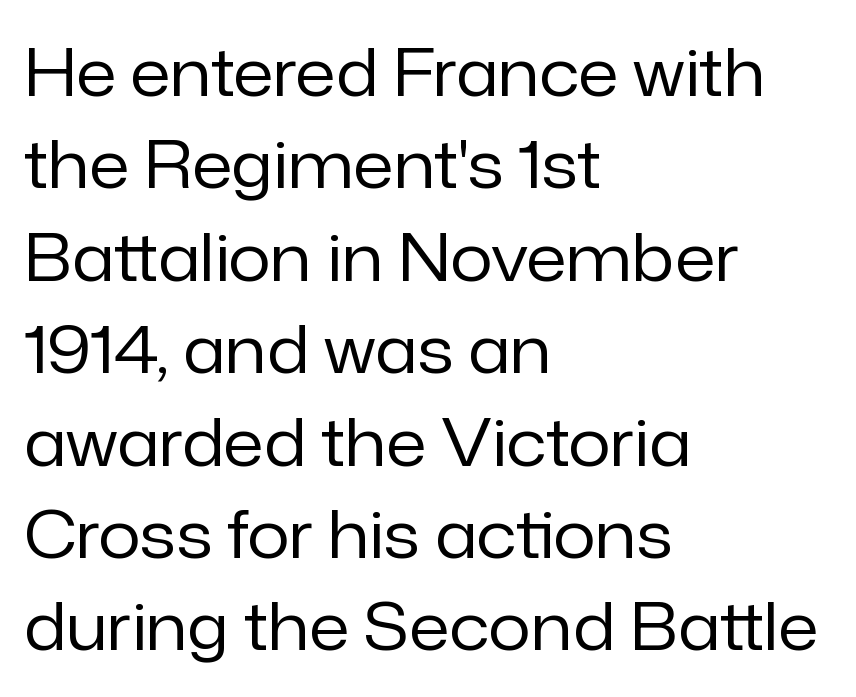
Q: Is the text bold? A: No.
Q: Is the text italic (slanted)? A: No, it is upright.
Q: Is the typeface a serif or a sans-serif typeface? A: Sans-serif.
Q: Is the text underlined? A: No.
Q: How is the paragraph aligned? A: Left-aligned.
Q: Is the spacing between letters normal or unusually wide? A: Normal.
Q: Is the spacing between lines tight, normal or loose? A: Normal.
Q: Width (condensed, normal, or wide)? A: Normal.
Q: Stroke contrast? A: Low.
Q: x-height? A: Medium.
Q: Monospaced? A: No.
